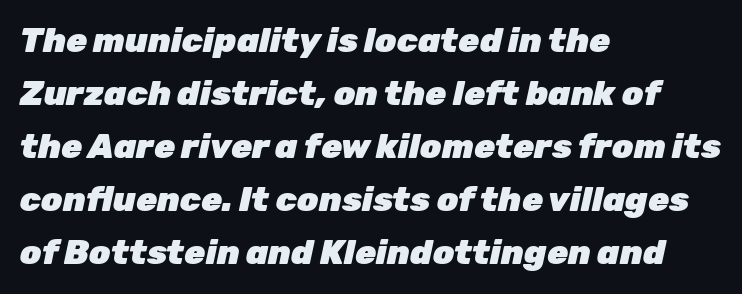
{"italic": "yes", "lean": "right", "slant_degrees": 12, "bold": "yes", "weight": "heavy", "width": "normal", "stroke_contrast": "low", "x_height": "medium", "monospaced": "no", "underline": "no", "align": "left", "line_spacing": "normal", "line_spacing_ratio": 1.56, "letter_spacing": "normal", "letter_spacing_em": 0.0, "glyph_px": 34}
